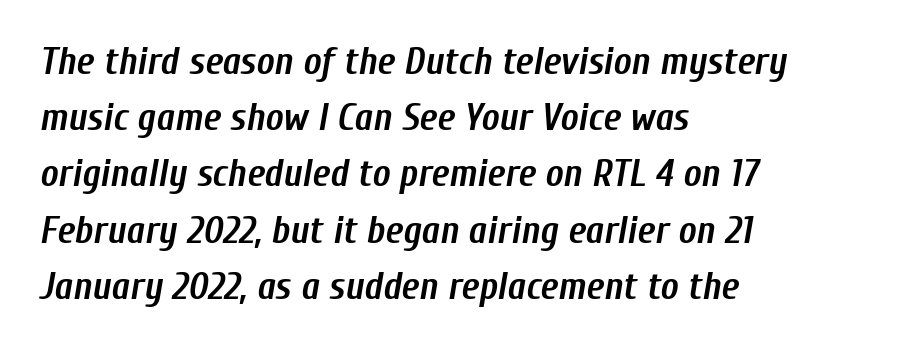
The image shows 38 px semibold, condensed type, italic (leaning right); set left-aligned, normal line spacing (1.48x), normal letter spacing, not underlined; low stroke contrast and a medium x-height.
